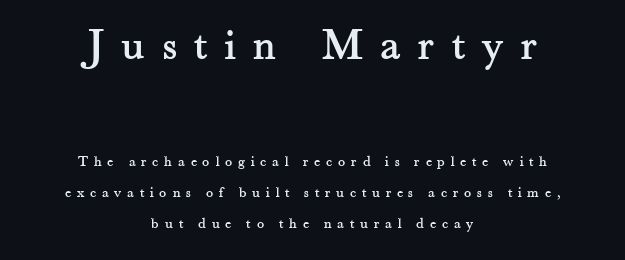
The image shows 45 px serif type, upright; set centered, loose line spacing (2.07x), unusually wide letter spacing (+0.38 em), not underlined; the first (top) block is 3.0x larger; medium stroke contrast and a small x-height.
